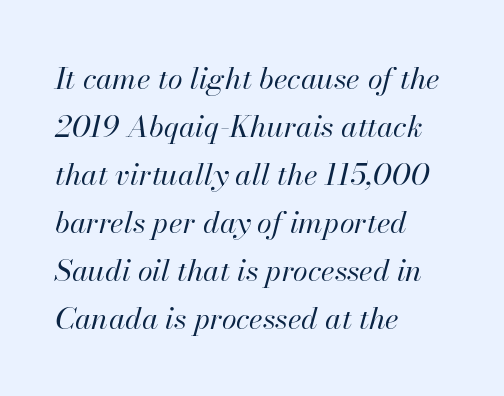
Q: Is the text bold? A: No.
Q: Is the text italic (slanted)? A: Yes, it leans right by about 13 degrees.
Q: Is the text underlined? A: No.
Q: How is the paragraph aligned? A: Left-aligned.
Q: Is the spacing between letters normal or unusually wide? A: Normal.
Q: Is the spacing between lines tight, normal or loose? A: Normal.
Q: Width (condensed, normal, or wide)? A: Normal.
Q: Stroke contrast? A: High.
Q: x-height? A: Small.
Q: Monospaced? A: No.
